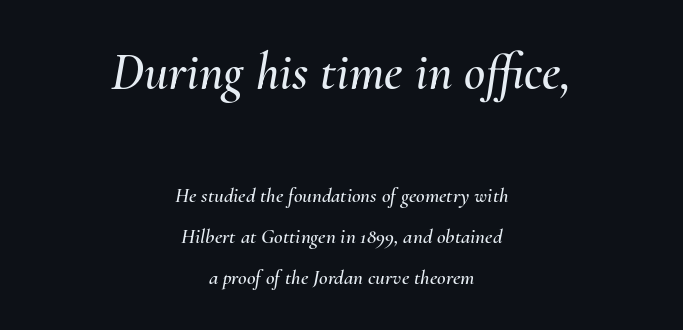
The image shows 52 px text type, italic (leaning right); set centered, loose line spacing (1.95x), normal letter spacing, not underlined; the first (top) block is 2.48x larger; medium stroke contrast and a small x-height.
